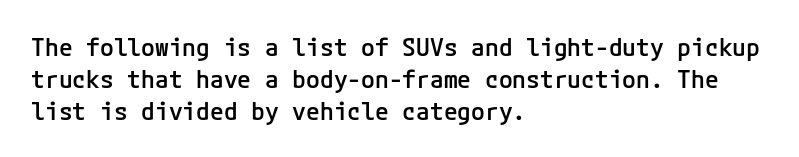
The image shows 25 px text type, upright; set left-aligned, normal line spacing (1.28x), normal letter spacing, not underlined.
